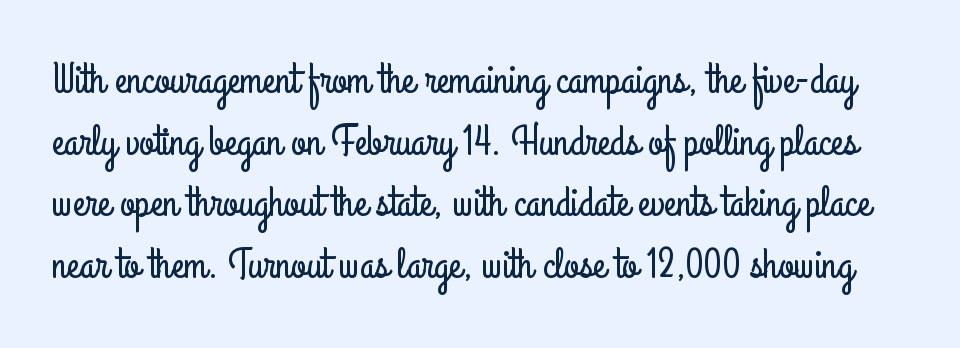
The image shows 42 px condensed sans-serif type; set normal line spacing (1.47x), normal letter spacing, not underlined; low stroke contrast and a small x-height.
